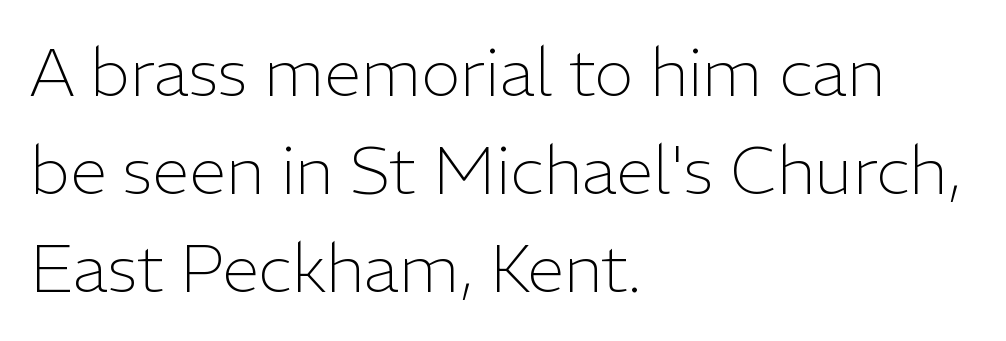
The image shows 67 px light sans-serif type, upright; set left-aligned, normal line spacing (1.46x), normal letter spacing, not underlined; low stroke contrast and a medium x-height.
